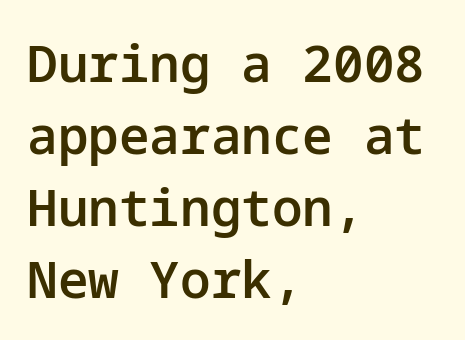
A somewhat darkened texture: the type is semibold rather than bold. The specimen reads as upright at a glance. Quick note: interline space is typical. One-word summary of the alignment: left. Compared with typical body copy, the letter spacing here is the same.
